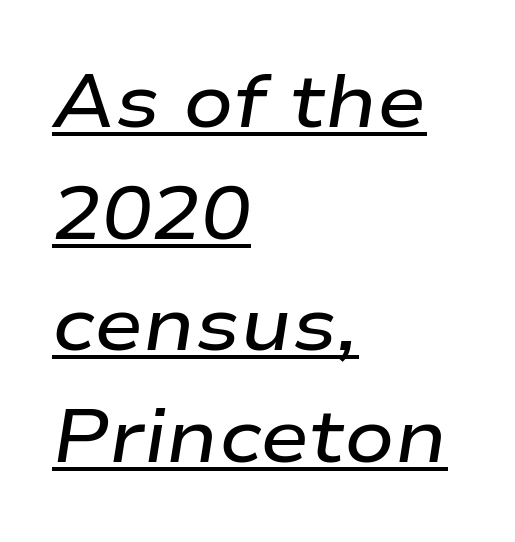
The image shows 74 px semibold, wide type, italic (leaning right); set left-aligned, normal line spacing (1.51x), normal letter spacing, underlined; low stroke contrast and a medium x-height.
